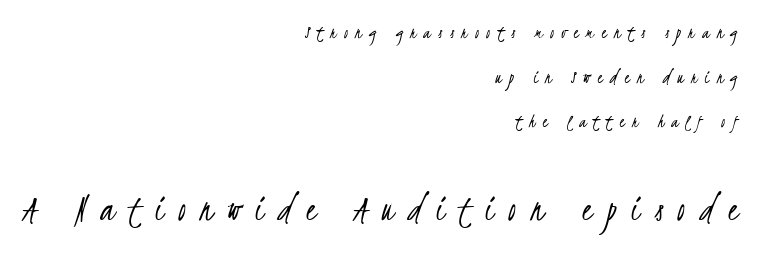
The image shows 39 px light, condensed sans-serif type; set right-aligned, loose line spacing (2.23x), unusually wide letter spacing (+0.38 em), not underlined; the second (bottom) block is 1.95x larger; low stroke contrast and a small x-height.
